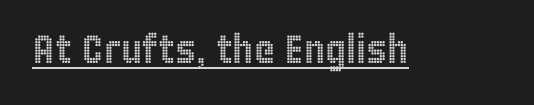
{"italic": "no", "width": "condensed", "x_height": "large", "monospaced": "no", "underline": "yes", "letter_spacing": "normal", "letter_spacing_em": 0.0, "glyph_px": 40}
